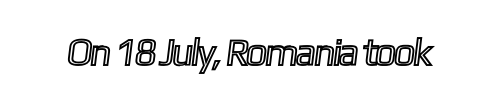
Letters rest on an invisible, unmarked baseline. The rendering uses natural spacing where letterforms have individual widths. This sample uses plain, unmodified letter spacing.
